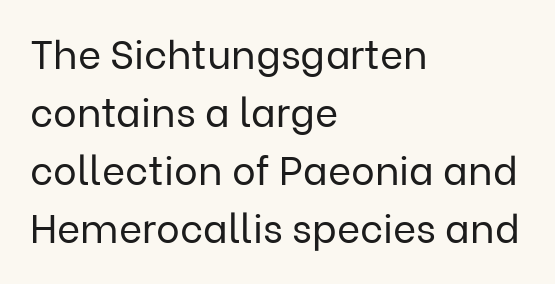
The image shows 40 px regular-weight sans-serif type, upright; set left-aligned, normal line spacing (1.45x), normal letter spacing, not underlined; low stroke contrast and a medium x-height.
